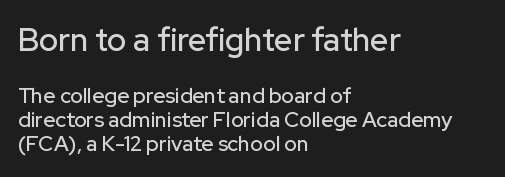
The image shows 32 px sans-serif type, upright; set left-aligned, line spacing 1.16x, normal letter spacing, not underlined; the first (top) block is 1.52x larger; low stroke contrast and a medium x-height.
